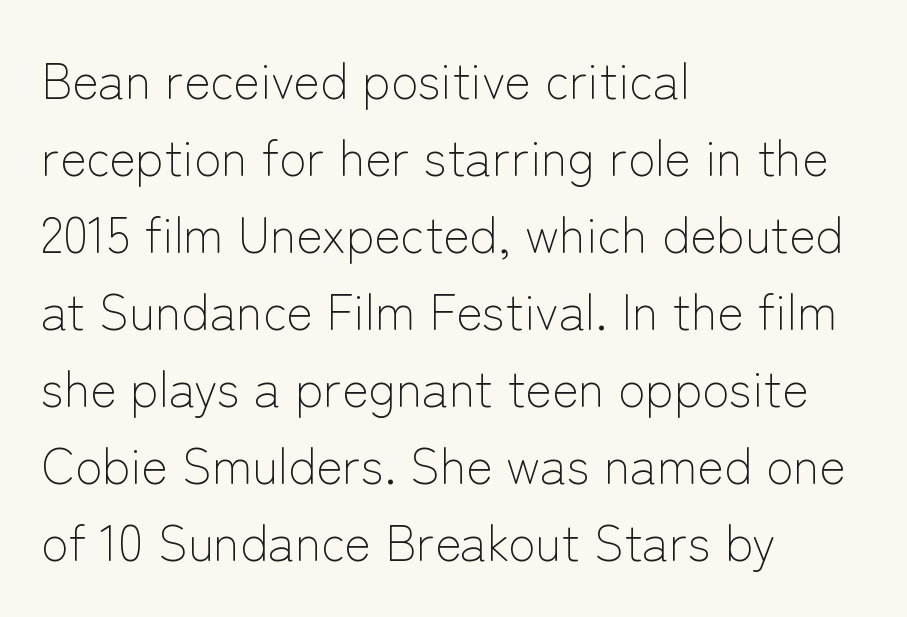
Regarding leading, the lines here are spaced in the standard way. A clean baseline with only descenders dipping below it. Characters remain perfectly vertical along every line. Compared with a typical body face, this is equally light or lighter still. The face used here is rendered with its standard letterfit. The passage shown is typed in a proportional face where columns would drift.
